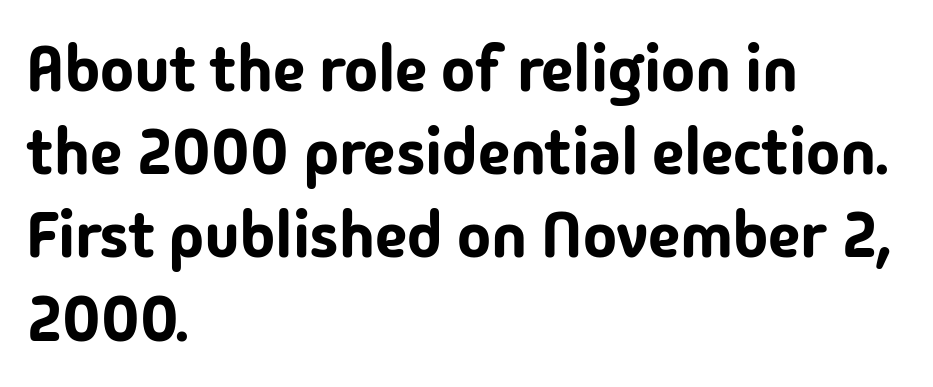
In terms of letterspacing, this is plain default setting. Casual observation: everything's shoved over to the left. Glance below the letters and you will spot only blank space. The letters stand straight up with perfectly vertical stems.
